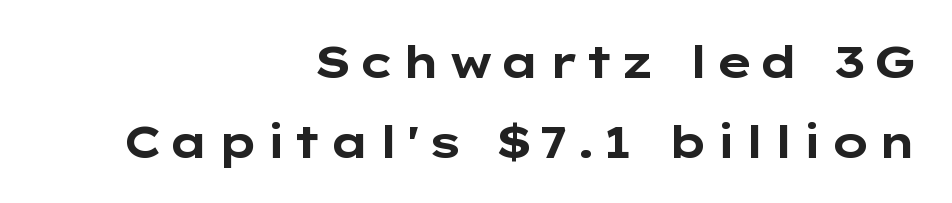
Weight: bold. The lettering holds an erect, upright posture throughout. Varying glyph widths throughout — classic text-font behaviour. One-word summary of the alignment: right.
